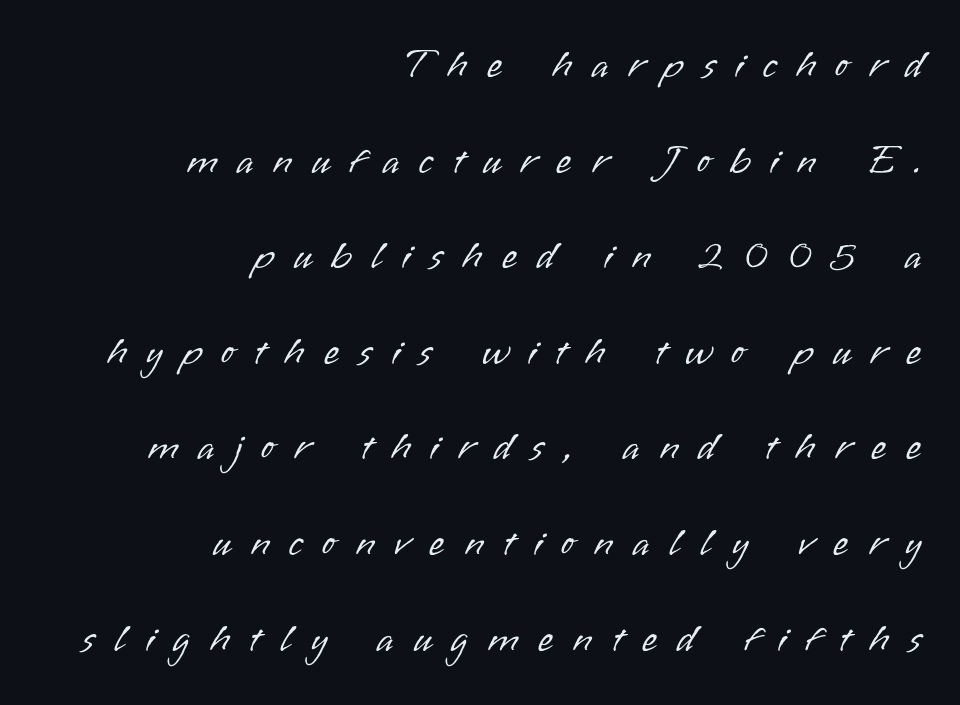
The image shows 40 px light sans-serif type; set right-aligned, loose line spacing (2.39x), unusually wide letter spacing (+0.49 em), not underlined; low stroke contrast and a small x-height.
